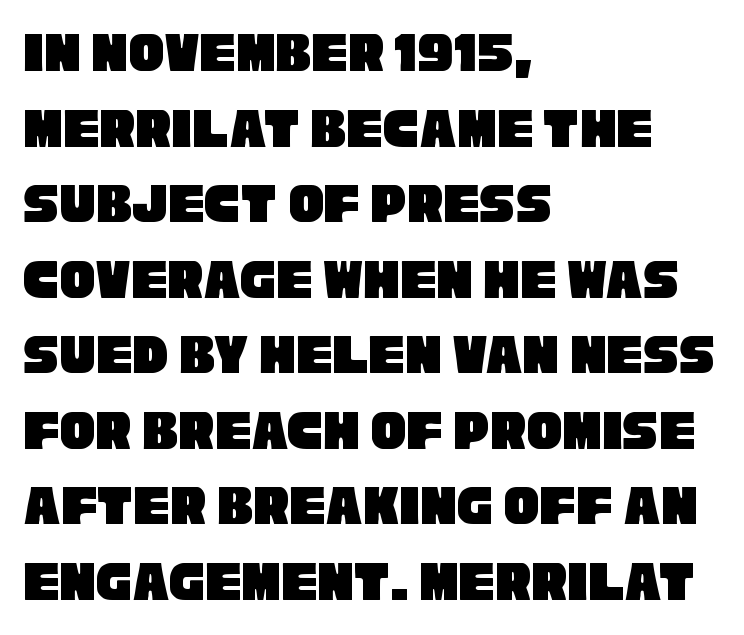
Type style note: lacks serifs. Compared with typical body copy, the letter spacing here is the same. The block of text has a typical density, with ordinary space between rows. Varying glyph widths throughout — classic text-font behaviour. Descender tails drop into unmarked territory.
